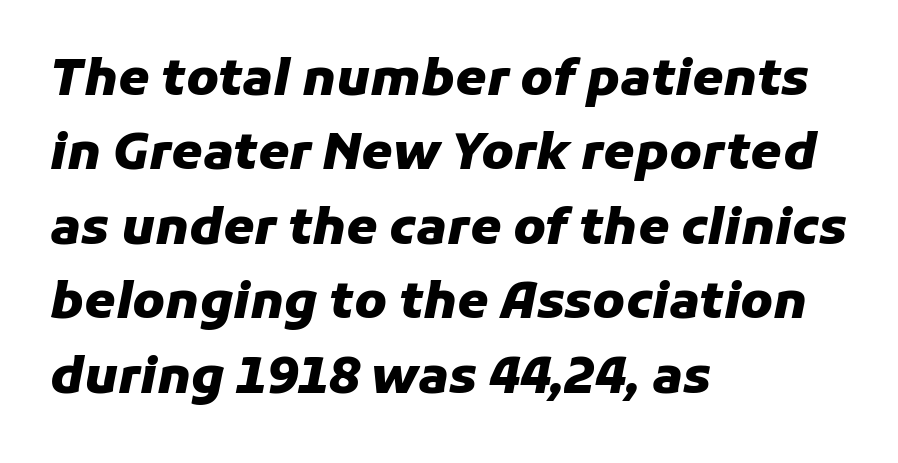
{"italic": "yes", "lean": "right", "slant_degrees": 11, "bold": "yes", "weight": "heavy", "width": "normal", "stroke_contrast": "low", "x_height": "medium", "monospaced": "no", "underline": "no", "align": "left", "line_spacing": "normal", "line_spacing_ratio": 1.49, "letter_spacing": "normal", "letter_spacing_em": 0.0, "glyph_px": 50}
